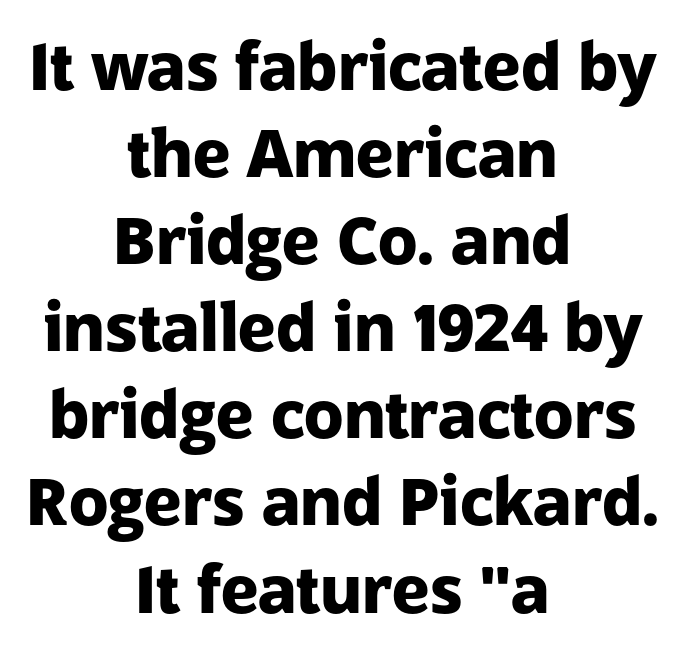
Classification — sans serif. A typesetter would call this proportional, since set widths differ per character. Reading down the column, the eye jumps a familiar distance to each next line. Unlike italic type, these characters show no tilt at all.
